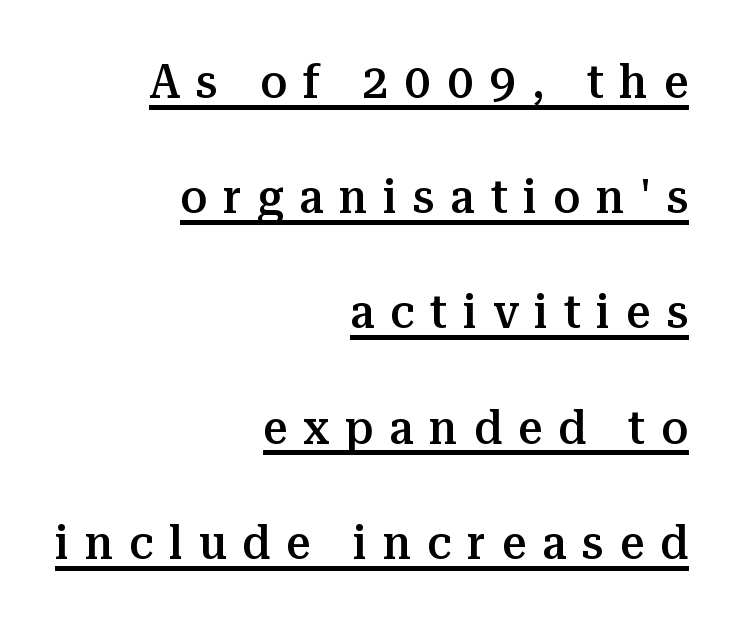
Quick note: underline on. Type style note: has serifs. The horizontal fit of the characters is loose and conspicuously gappy. Vertical spacing — loose.
